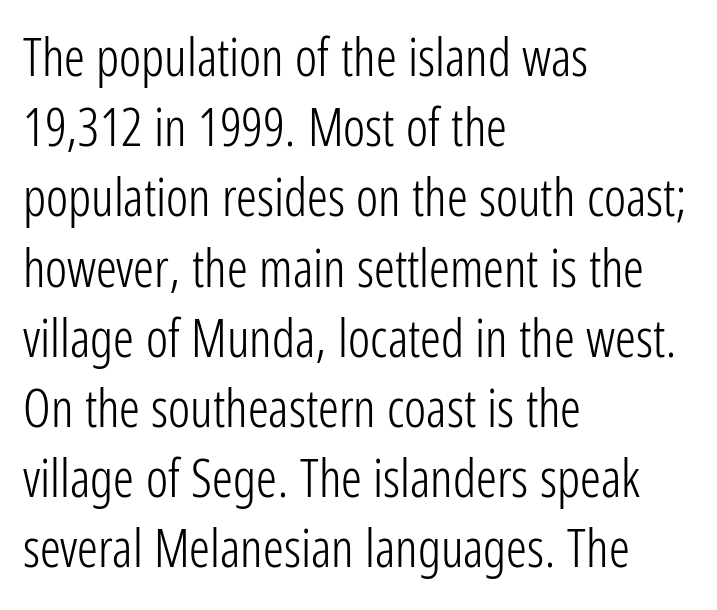
The image shows 52 px light, condensed sans-serif type, upright; set left-aligned, normal line spacing (1.35x), normal letter spacing, not underlined; low stroke contrast and a medium x-height.
